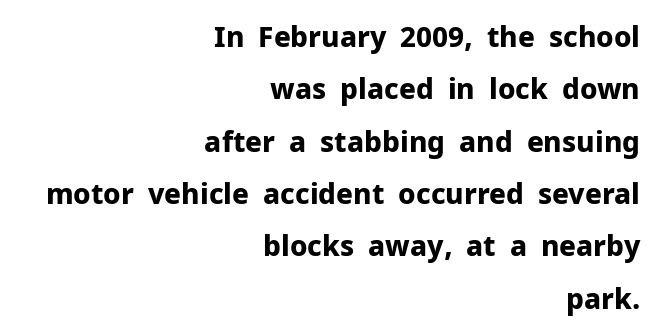
Q: Is the text bold? A: Yes.
Q: Is the text italic (slanted)? A: No, it is upright.
Q: Is the typeface a serif or a sans-serif typeface? A: Sans-serif.
Q: Is the text underlined? A: No.
Q: How is the paragraph aligned? A: Right-aligned.
Q: Is the spacing between letters normal or unusually wide? A: Normal.
Q: Width (condensed, normal, or wide)? A: Normal.
Q: Stroke contrast? A: Low.
Q: x-height? A: Medium.
Q: Monospaced? A: No.
